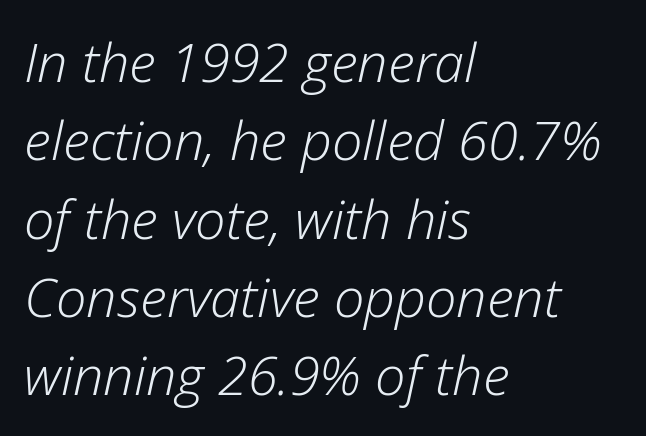
{"italic": "yes", "lean": "right", "slant_degrees": 12, "bold": "no", "weight": "light", "width": "normal", "stroke_contrast": "low", "x_height": "medium", "monospaced": "no", "underline": "no", "align": "left", "line_spacing": "normal", "line_spacing_ratio": 1.45, "letter_spacing": "normal", "letter_spacing_em": 0.0, "glyph_px": 54}
